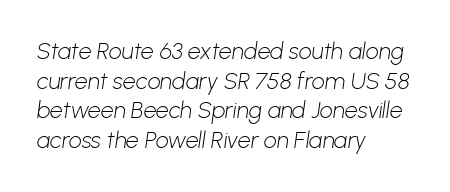
{"bold": "no", "underline": "no", "align": "left", "line_spacing": "normal", "line_spacing_ratio": 1.29, "letter_spacing": "normal", "letter_spacing_em": 0.0, "glyph_px": 23}
